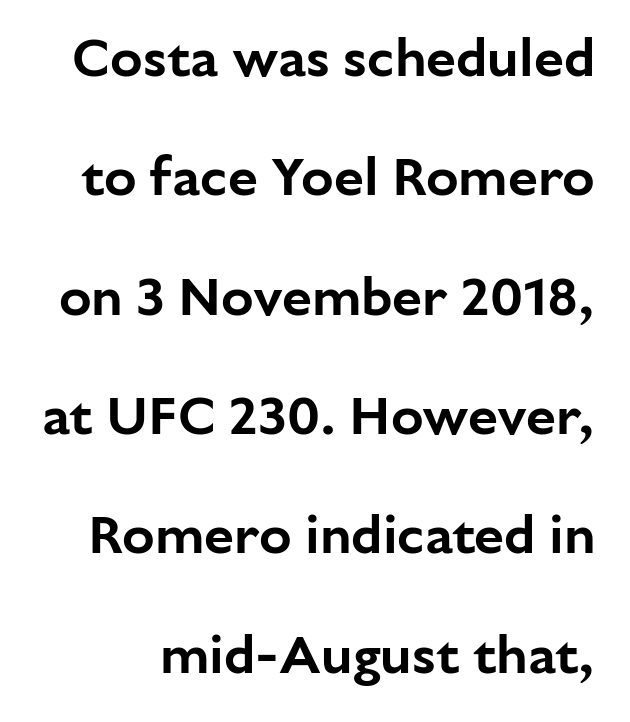
The rendering keeps characters at their native spacing. The lines are spread far apart with generous leading. The glyphs are unaccompanied by any horizontal stroke below them. A typesetter would label this face a sans. The passage shown is typed in a proportional face where columns would drift.
